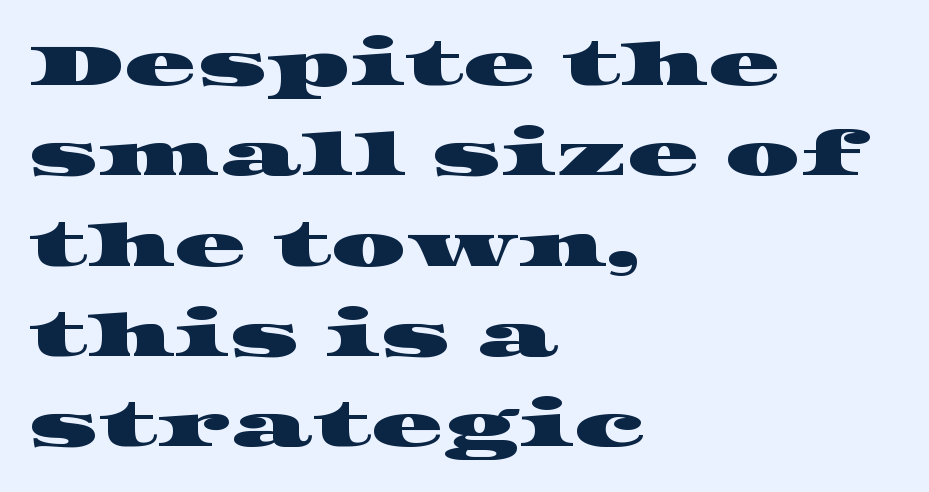
Q: Is the typeface a serif or a sans-serif typeface? A: Serif.
Q: Is the text underlined? A: No.
Q: How is the paragraph aligned? A: Left-aligned.
Q: Is the spacing between letters normal or unusually wide? A: Normal.
Q: Is the spacing between lines tight, normal or loose? A: Normal.
Q: Width (condensed, normal, or wide)? A: Wide.
Q: Stroke contrast? A: High.
Q: x-height? A: Large.
Q: Monospaced? A: No.
